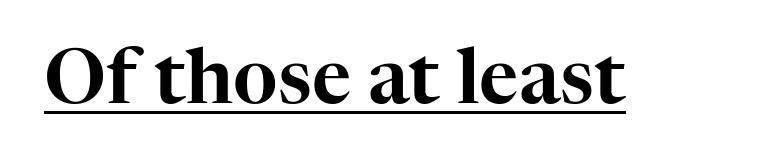
{"serif": "yes", "italic": "no", "width": "normal", "stroke_contrast": "high", "x_height": "medium", "monospaced": "no", "underline": "yes", "letter_spacing": "normal", "letter_spacing_em": 0.0, "glyph_px": 76}
